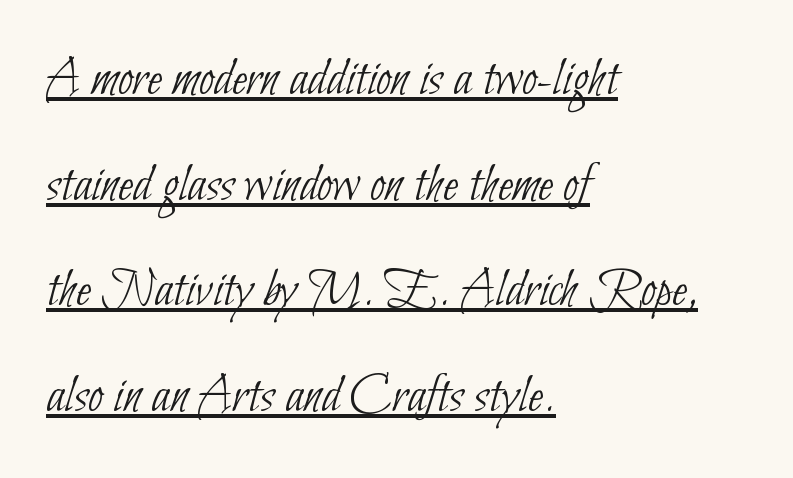
The image shows 55 px thin, condensed sans-serif type; set left-aligned, loose line spacing (1.92x), normal letter spacing, underlined; low stroke contrast and a small x-height.
